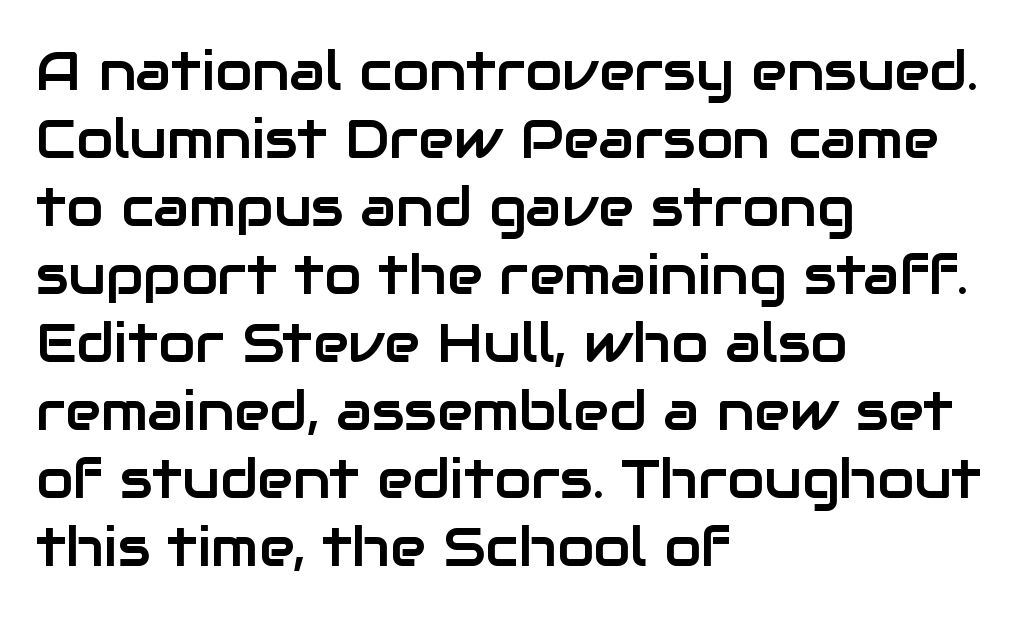
{"serif": "no", "italic": "no", "width": "normal", "stroke_contrast": "low", "x_height": "medium", "monospaced": "no", "underline": "no", "align": "left", "line_spacing": "normal", "line_spacing_ratio": 1.26, "letter_spacing": "normal", "letter_spacing_em": 0.0, "glyph_px": 54}
